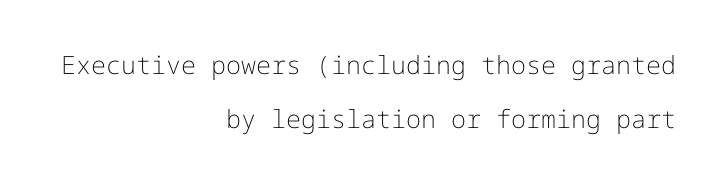
The strokes are not fattened; the text isn't bold. Line ends are locked; line starts wander. The horizontal fit of the characters is conventional and even. Is there any slant? The stems are plumb. The words here are not underlined.
